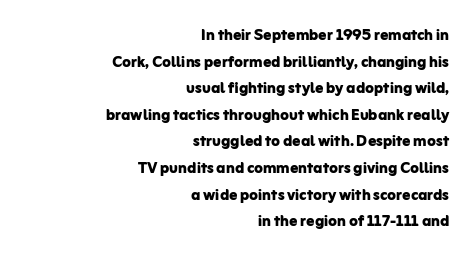
Q: Is the text bold? A: Yes.
Q: Is the text italic (slanted)? A: No, it is upright.
Q: Is the text underlined? A: No.
Q: How is the paragraph aligned? A: Right-aligned.
Q: Is the spacing between letters normal or unusually wide? A: Normal.
Q: Is the spacing between lines tight, normal or loose? A: Normal.
